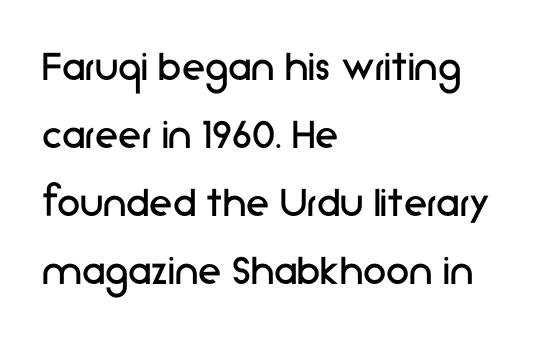
{"serif": "no", "italic": "no", "bold": "no", "weight": "regular", "width": "normal", "stroke_contrast": "low", "x_height": "medium", "monospaced": "no", "underline": "no", "align": "left", "line_spacing": "normal", "line_spacing_ratio": 1.45, "letter_spacing": "normal", "letter_spacing_em": 0.0, "glyph_px": 47}
